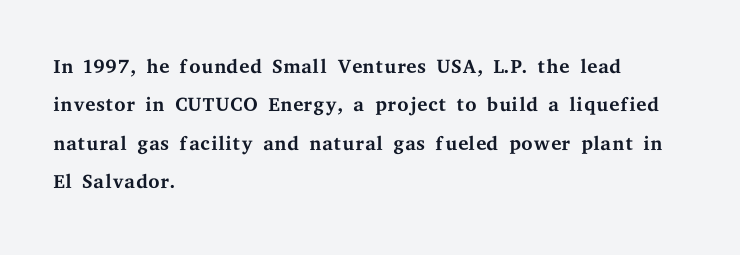
Q: Is the text bold? A: No.
Q: Is the text italic (slanted)? A: No, it is upright.
Q: Is the typeface a serif or a sans-serif typeface? A: Serif.
Q: Is the text underlined? A: No.
Q: How is the paragraph aligned? A: Left-aligned.
Q: Is the spacing between letters normal or unusually wide? A: Normal.
Q: Is the spacing between lines tight, normal or loose? A: Normal.
Q: Width (condensed, normal, or wide)? A: Wide.
Q: Stroke contrast? A: Medium.
Q: x-height? A: Medium.
Q: Monospaced? A: No.
